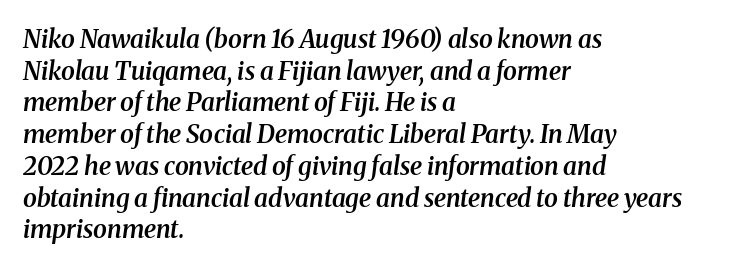
{"italic": "yes", "lean": "right", "slant_degrees": 8, "bold": "semi", "underline": "no", "align": "left", "line_spacing": "normal", "line_spacing_ratio": 1.27, "letter_spacing": "normal", "letter_spacing_em": 0.0, "glyph_px": 25}
